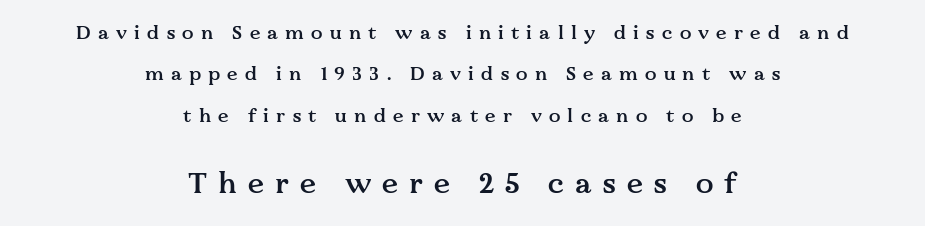
{"serif": "yes", "italic": "no", "bold": "semi", "weight": "semibold", "width": "normal", "stroke_contrast": "medium", "x_height": "medium", "monospaced": "no", "underline": "no", "align": "center", "line_spacing": "loose", "line_spacing_ratio": 2.18, "letter_spacing": "wide", "letter_spacing_em": 0.38, "larger_block": "second", "size_ratio": 1.53, "glyph_px": 29}
